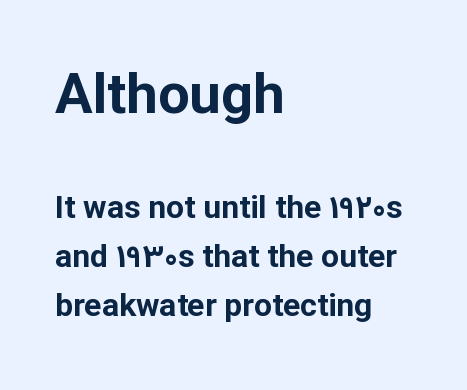
The image shows 56 px bold sans-serif type, upright; set left-aligned, normal line spacing (1.53x), normal letter spacing, not underlined; the first (top) block is 1.75x larger; low stroke contrast and a medium x-height.
